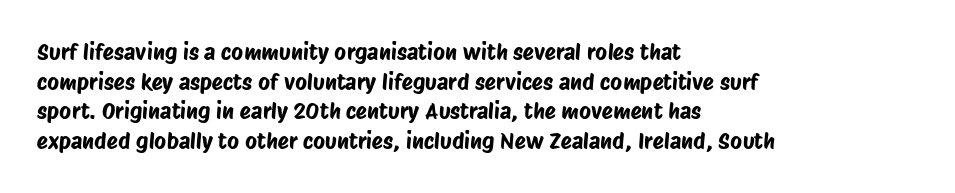
{"underline": "no", "align": "left", "line_spacing": "normal", "line_spacing_ratio": 1.29, "letter_spacing": "normal", "letter_spacing_em": 0.0, "glyph_px": 23}
